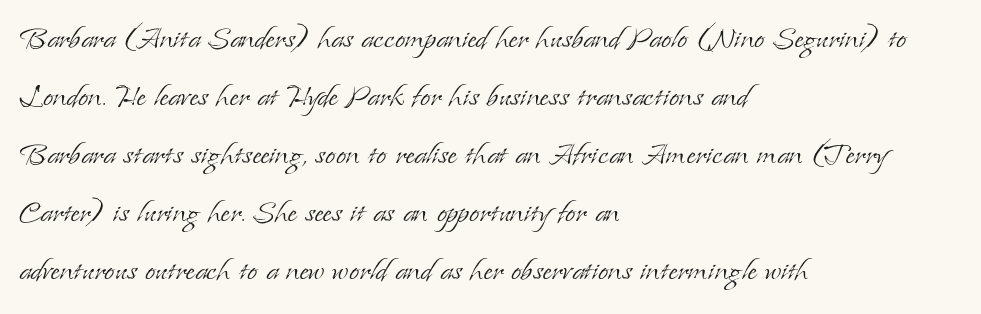
Is this a heavy cut? Hardly; it is regular or lighter. Check under the words: just untouched page. Note the varied advance widths — an 'i' is clearly narrower than an 'm'. Look at the tracking — it's just the regular setting, nothing added.
